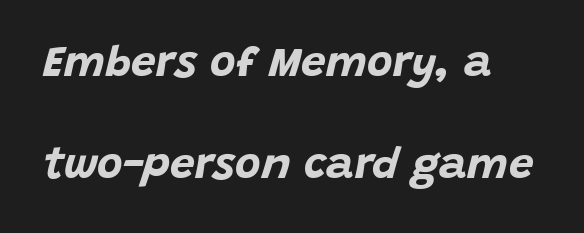
The image shows 44 px bold type, italic (leaning right); set loose line spacing (2.31x), normal letter spacing, not underlined; low stroke contrast and a large x-height.
